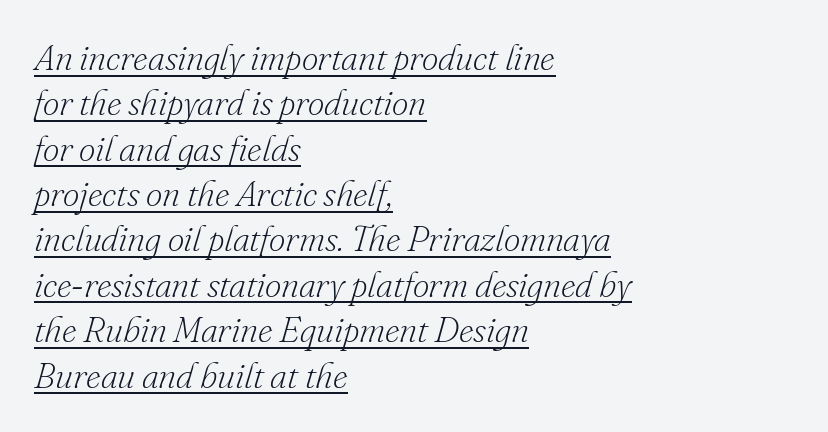
Q: Is the text bold? A: No.
Q: Is the text italic (slanted)? A: Yes, it leans right by about 16 degrees.
Q: Is the typeface a serif or a sans-serif typeface? A: Serif.
Q: Is the text underlined? A: Yes.
Q: How is the paragraph aligned? A: Left-aligned.
Q: Is the spacing between letters normal or unusually wide? A: Normal.
Q: Is the spacing between lines tight, normal or loose? A: Normal.
Q: Width (condensed, normal, or wide)? A: Normal.
Q: Stroke contrast? A: Low.
Q: x-height? A: Small.
Q: Monospaced? A: No.
